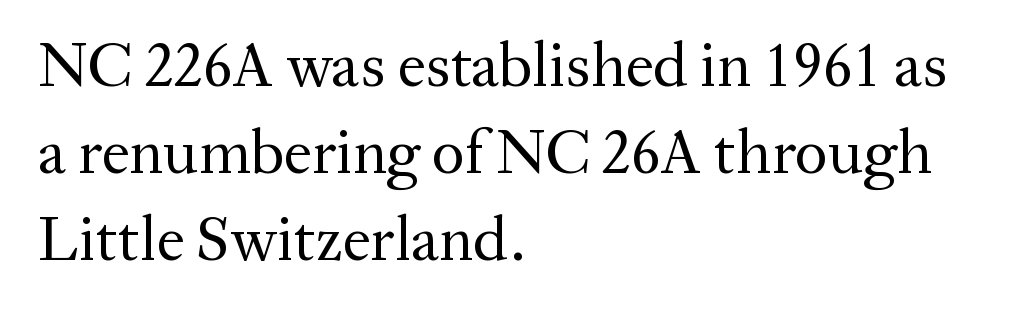
A classic flush-left, rag-right setting is used for this passage. Posture: straight, roman, zero tilt. Rows of type keep a routine distance in the vertical direction. Note the varied advance widths — an 'i' is clearly narrower than an 'm'. No chunkiness to these letters — they're not bold. Classification — serif.
